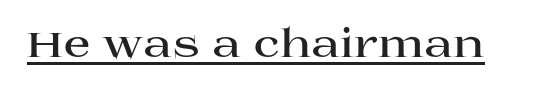
{"serif": "yes", "italic": "no", "bold": "yes", "weight": "bold", "width": "wide", "stroke_contrast": "high", "x_height": "large", "monospaced": "no", "underline": "yes", "letter_spacing": "normal", "letter_spacing_em": 0.0, "glyph_px": 40}
